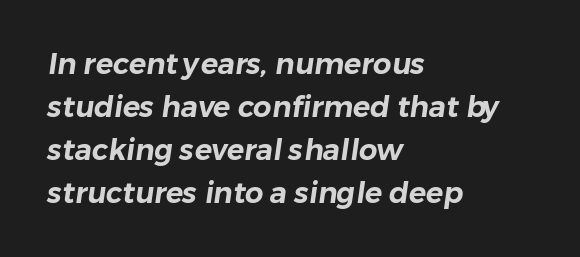
Q: Is the typeface a serif or a sans-serif typeface? A: Sans-serif.
Q: Is the text underlined? A: No.
Q: How is the paragraph aligned? A: Left-aligned.
Q: Is the spacing between letters normal or unusually wide? A: Normal.
Q: Is the spacing between lines tight, normal or loose? A: Normal.
Q: Width (condensed, normal, or wide)? A: Normal.
Q: Stroke contrast? A: Low.
Q: x-height? A: Medium.
Q: Monospaced? A: No.
